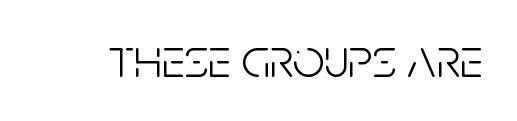
Q: Is the text bold? A: No.
Q: Is the text italic (slanted)? A: No, it is upright.
Q: Is the typeface a serif or a sans-serif typeface? A: Sans-serif.
Q: Is the text underlined? A: No.
Q: Is the spacing between letters normal or unusually wide? A: Normal.
Q: Width (condensed, normal, or wide)? A: Condensed.
Q: Stroke contrast? A: Low.
Q: x-height? A: Large.
Q: Monospaced? A: No.
